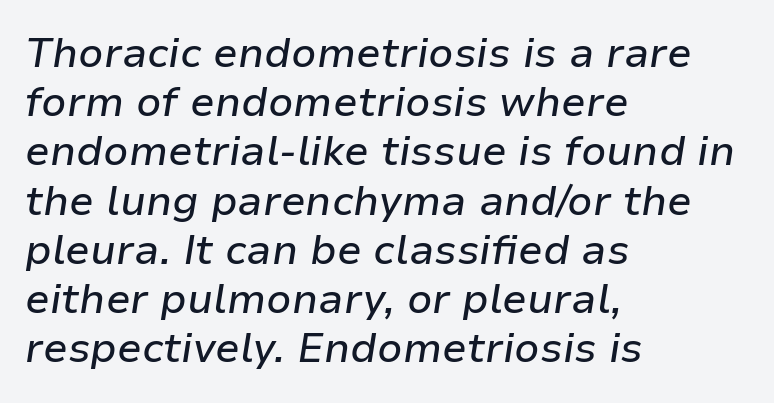
{"italic": "yes", "lean": "right", "slant_degrees": 9, "width": "normal", "stroke_contrast": "low", "x_height": "medium", "monospaced": "no", "underline": "no", "align": "left", "line_spacing_ratio": 1.2, "letter_spacing": "normal", "letter_spacing_em": 0.0, "glyph_px": 41}
